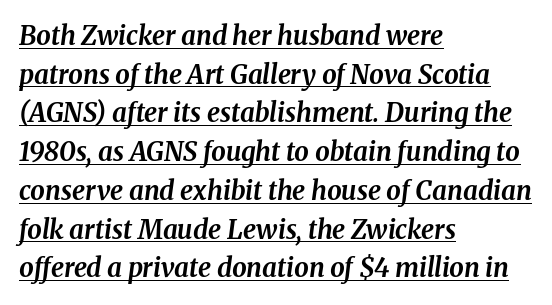
The image shows 26 px bold type, italic (leaning right); set left-aligned, normal line spacing (1.49x), normal letter spacing, underlined.
